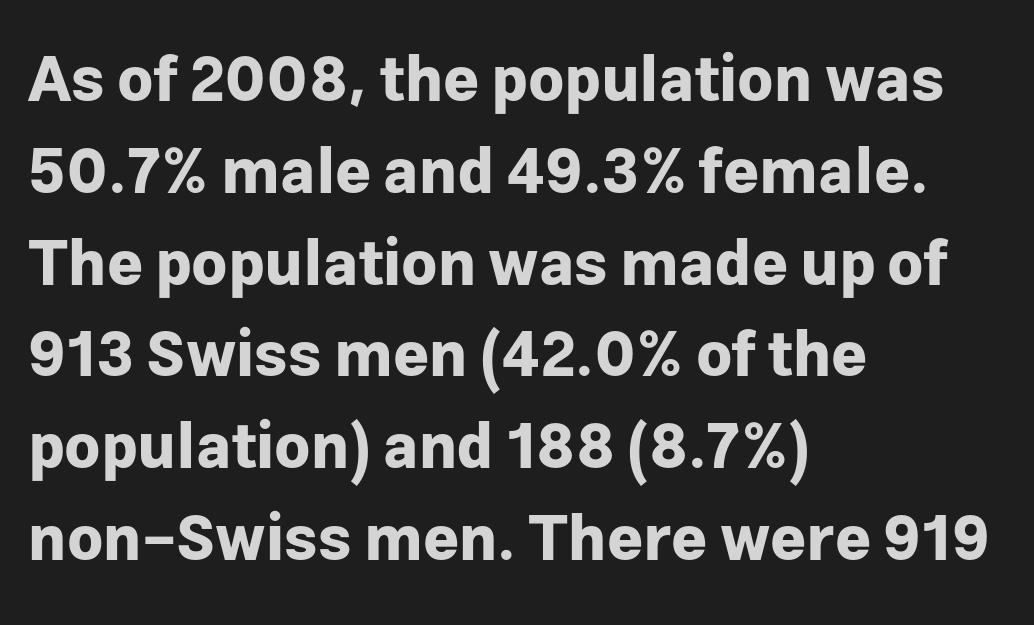
{"serif": "no", "italic": "no", "bold": "yes", "weight": "bold", "width": "normal", "stroke_contrast": "low", "x_height": "medium", "monospaced": "no", "underline": "no", "align": "left", "line_spacing": "normal", "line_spacing_ratio": 1.48, "letter_spacing": "normal", "letter_spacing_em": 0.0, "glyph_px": 62}
